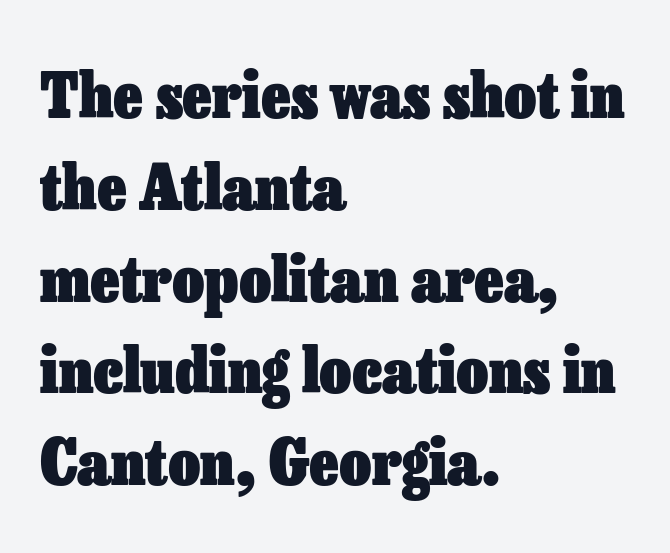
The image shows 62 px heavy type, upright; set left-aligned, normal line spacing (1.48x), normal letter spacing, not underlined; low stroke contrast and a medium x-height.
